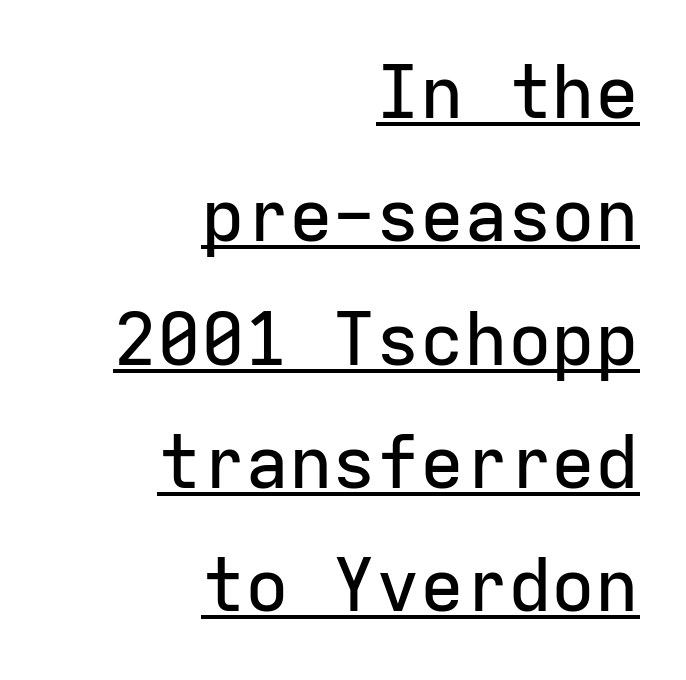
The image shows 73 px sans-serif type, upright, monospaced; set right-aligned, normal line spacing (1.69x), normal letter spacing, underlined; low stroke contrast and a medium x-height.
